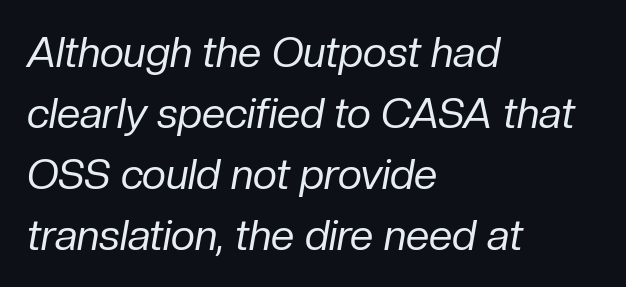
The axis of the letterforms is tilted away from vertical. The line-height multiplier appears to be the usual default. Spacing verdict: proportional, widths tailored to each character. The compositor pushed each line to the left boundary.
